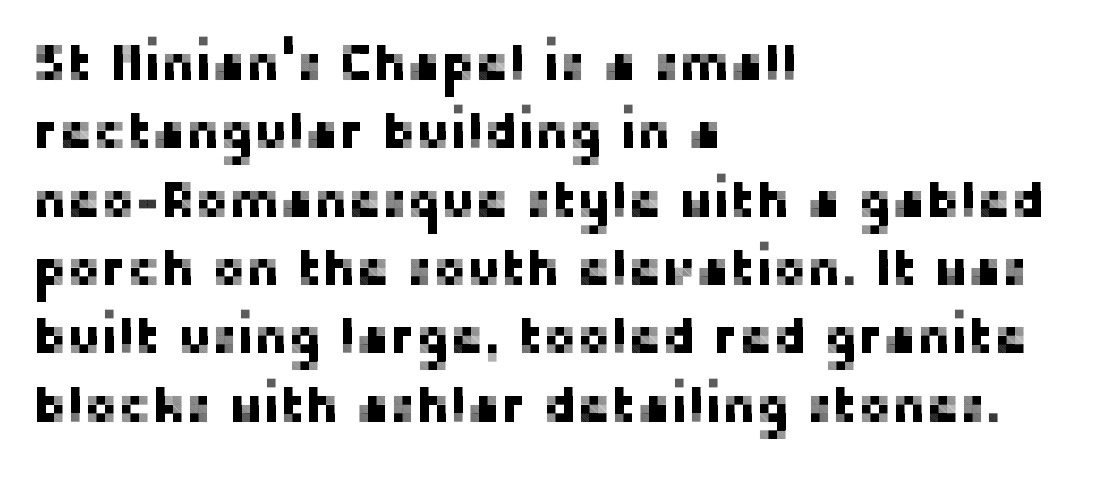
Q: Is the text italic (slanted)? A: No, it is upright.
Q: Is the typeface a serif or a sans-serif typeface? A: Sans-serif.
Q: Is the text underlined? A: No.
Q: How is the paragraph aligned? A: Left-aligned.
Q: Is the spacing between letters normal or unusually wide? A: Normal.
Q: Is the spacing between lines tight, normal or loose? A: Normal.
Q: Width (condensed, normal, or wide)? A: Normal.
Q: Stroke contrast? A: Low.
Q: x-height? A: Medium.
Q: Monospaced? A: No.
